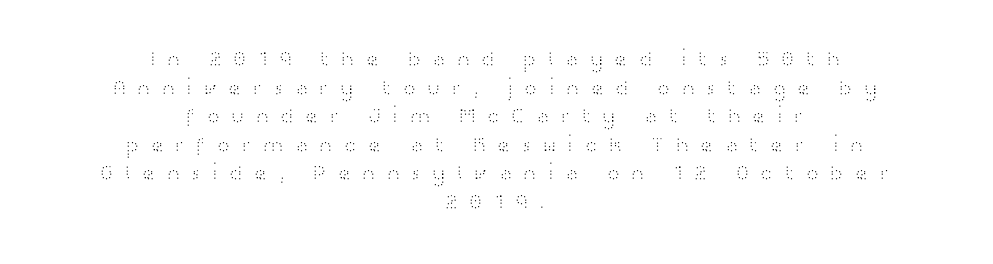
Q: Is the text bold? A: No.
Q: Is the text italic (slanted)? A: No, it is upright.
Q: Is the text underlined? A: No.
Q: How is the paragraph aligned? A: Centered.
Q: Is the spacing between letters normal or unusually wide? A: Unusually wide.
Q: Is the spacing between lines tight, normal or loose? A: Normal.
